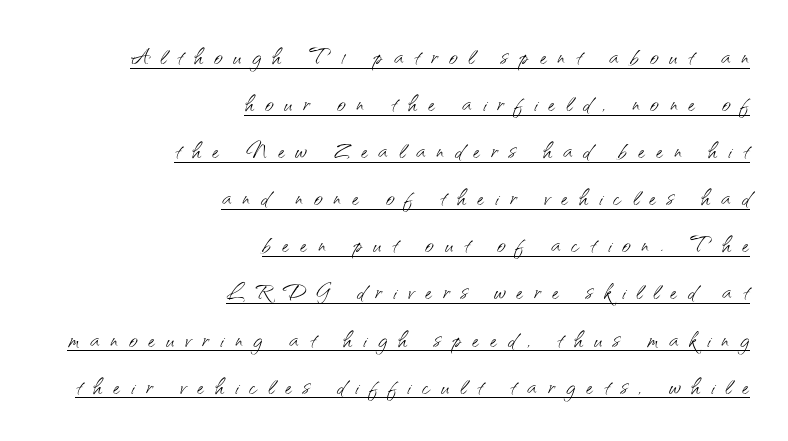
Q: Is the text bold? A: No.
Q: Is the text italic (slanted)? A: Yes.
Q: Is the typeface a serif or a sans-serif typeface? A: Sans-serif.
Q: Is the text underlined? A: Yes.
Q: How is the paragraph aligned? A: Right-aligned.
Q: Is the spacing between letters normal or unusually wide? A: Unusually wide.
Q: Is the spacing between lines tight, normal or loose? A: Normal.
Q: Width (condensed, normal, or wide)? A: Normal.
Q: Stroke contrast? A: Medium.
Q: x-height? A: Small.
Q: Monospaced? A: No.
